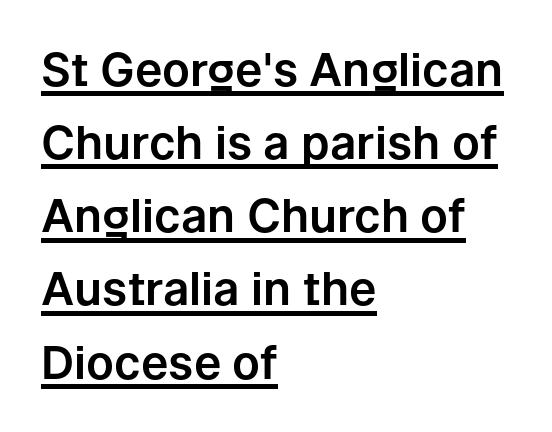
The image shows 46 px sans-serif type, upright; set left-aligned, normal line spacing (1.59x), normal letter spacing, underlined; low stroke contrast and a medium x-height.
